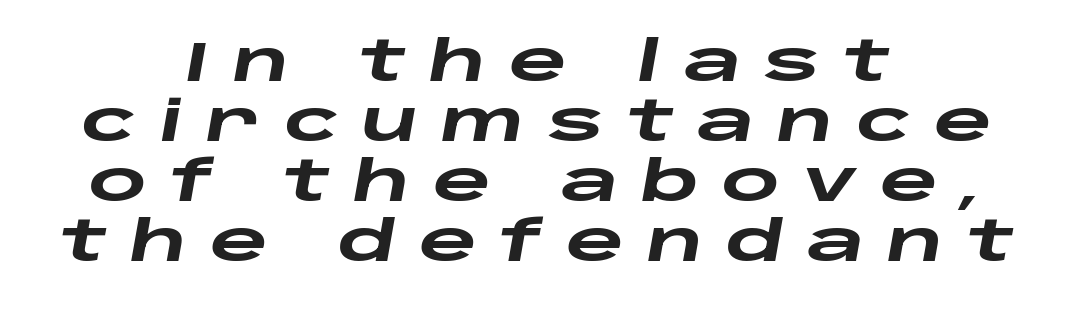
Q: Is the text bold? A: Yes.
Q: Is the text italic (slanted)? A: Yes, it leans right by about 10 degrees.
Q: Is the text underlined? A: No.
Q: How is the paragraph aligned? A: Centered.
Q: Is the spacing between letters normal or unusually wide? A: Unusually wide.
Q: Is the spacing between lines tight, normal or loose? A: Tight.
Q: Width (condensed, normal, or wide)? A: Wide.
Q: Stroke contrast? A: Low.
Q: x-height? A: Large.
Q: Monospaced? A: No.
